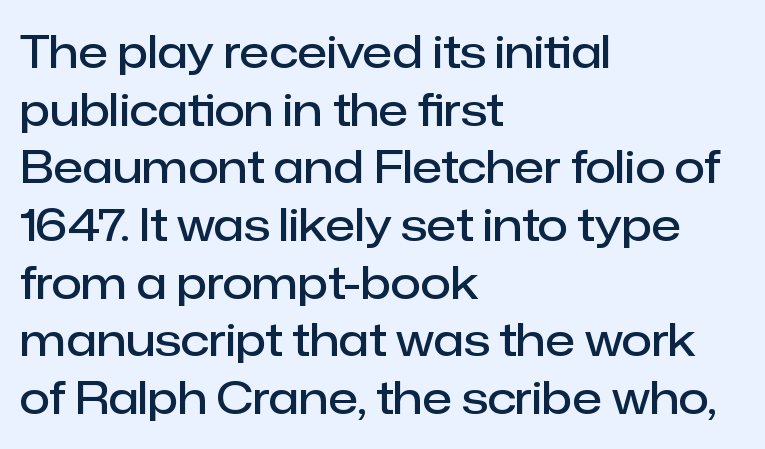
Q: Is the text bold? A: Semi-bold.
Q: Is the text italic (slanted)? A: No, it is upright.
Q: Is the typeface a serif or a sans-serif typeface? A: Sans-serif.
Q: Is the text underlined? A: No.
Q: How is the paragraph aligned? A: Left-aligned.
Q: Is the spacing between letters normal or unusually wide? A: Normal.
Q: Is the spacing between lines tight, normal or loose? A: Normal.
Q: Width (condensed, normal, or wide)? A: Normal.
Q: Stroke contrast? A: Low.
Q: x-height? A: Medium.
Q: Monospaced? A: No.
